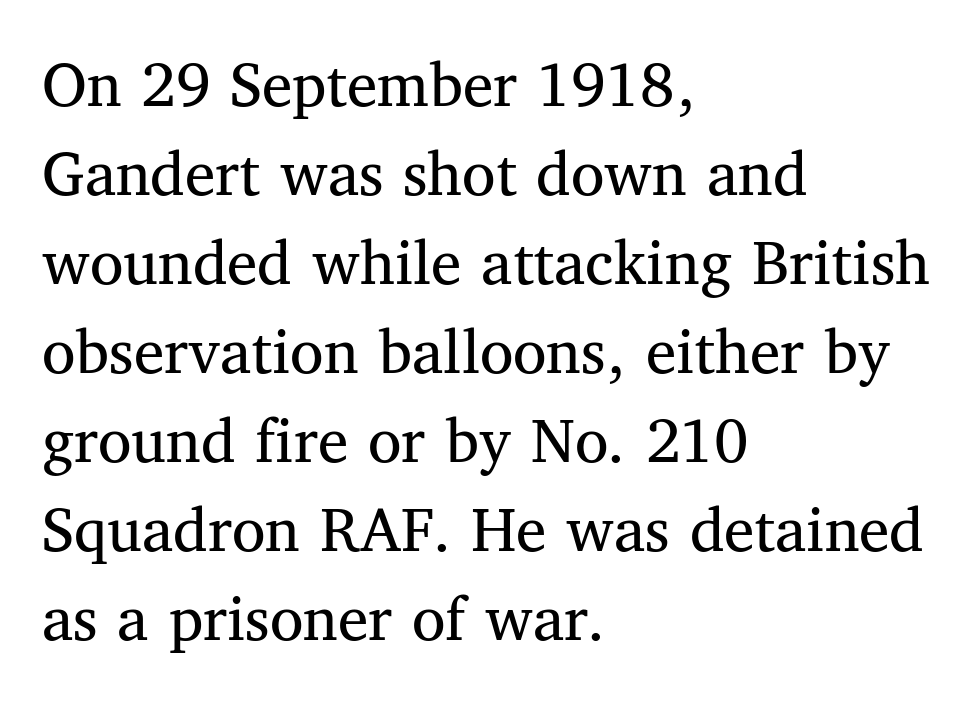
Q: Is the text bold? A: No.
Q: Is the text italic (slanted)? A: No, it is upright.
Q: Is the typeface a serif or a sans-serif typeface? A: Serif.
Q: Is the text underlined? A: No.
Q: How is the paragraph aligned? A: Left-aligned.
Q: Is the spacing between letters normal or unusually wide? A: Normal.
Q: Is the spacing between lines tight, normal or loose? A: Normal.
Q: Width (condensed, normal, or wide)? A: Normal.
Q: Stroke contrast? A: Medium.
Q: x-height? A: Medium.
Q: Monospaced? A: No.
